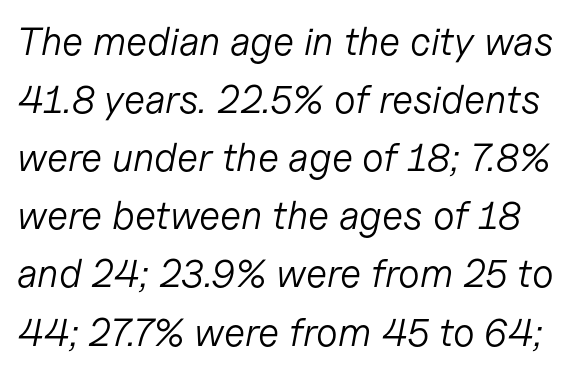
{"italic": "yes", "lean": "right", "slant_degrees": 11, "bold": "no", "weight": "light", "width": "normal", "stroke_contrast": "low", "x_height": "medium", "monospaced": "no", "underline": "no", "line_spacing": "normal", "line_spacing_ratio": 1.49, "letter_spacing": "normal", "letter_spacing_em": 0.0, "glyph_px": 39}
